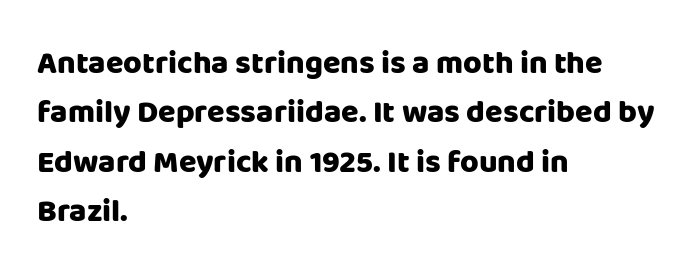
{"serif": "no", "italic": "no", "bold": "yes", "weight": "heavy", "width": "normal", "stroke_contrast": "low", "x_height": "large", "monospaced": "no", "underline": "no", "align": "left", "line_spacing": "normal", "line_spacing_ratio": 1.54, "letter_spacing": "normal", "letter_spacing_em": 0.0, "glyph_px": 32}
